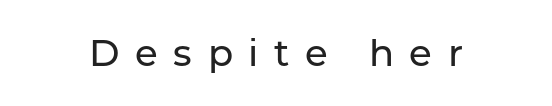
Q: Is the text italic (slanted)? A: No, it is upright.
Q: Is the typeface a serif or a sans-serif typeface? A: Sans-serif.
Q: Is the text underlined? A: No.
Q: Is the spacing between letters normal or unusually wide? A: Unusually wide.
Q: Width (condensed, normal, or wide)? A: Normal.
Q: Stroke contrast? A: Low.
Q: x-height? A: Medium.
Q: Monospaced? A: No.
